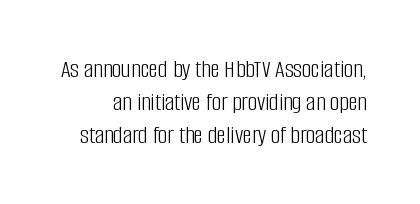
The image shows 26 px text type, upright; set normal line spacing (1.26x), normal letter spacing, not underlined.
